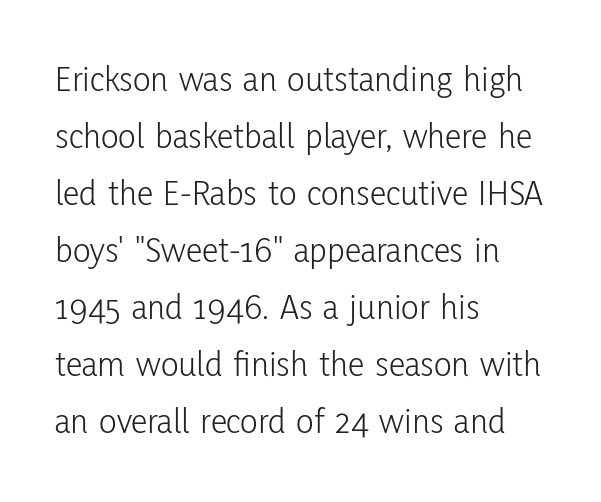
The image shows 37 px light, condensed sans-serif type, upright; set left-aligned, normal line spacing (1.54x), normal letter spacing, not underlined; low stroke contrast and a medium x-height.
